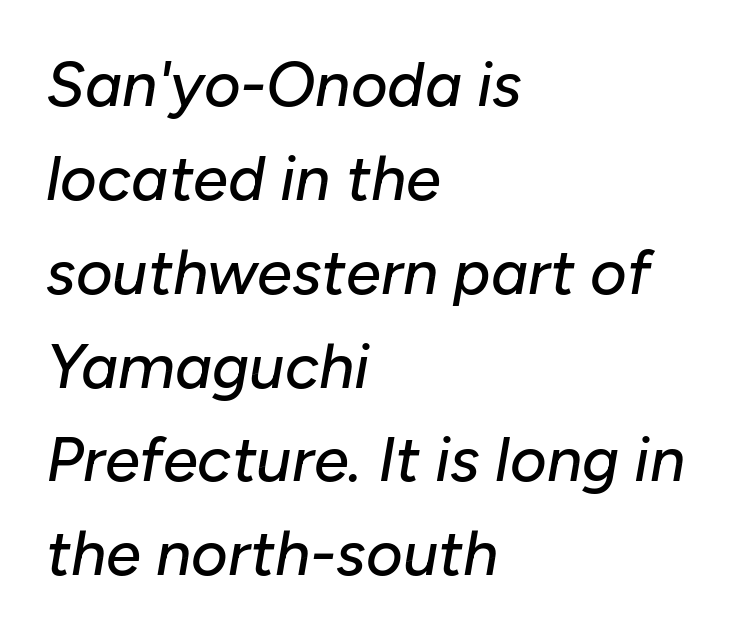
The image shows 63 px text type, italic (leaning right); set left-aligned, normal line spacing (1.49x), normal letter spacing, not underlined; low stroke contrast and a medium x-height.
